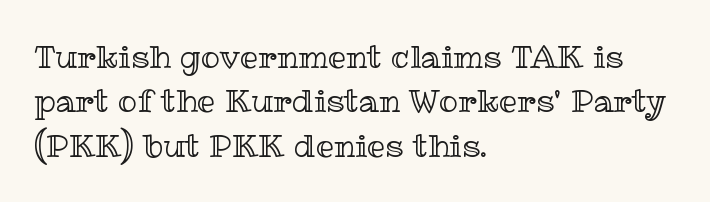
{"italic": "no", "width": "normal", "x_height": "medium", "monospaced": "no", "underline": "no", "align": "left", "line_spacing": "normal", "line_spacing_ratio": 1.39, "letter_spacing": "normal", "letter_spacing_em": 0.0, "glyph_px": 32}
